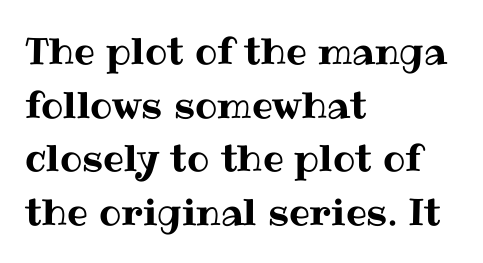
{"italic": "no", "width": "normal", "stroke_contrast": "medium", "x_height": "medium", "monospaced": "no", "underline": "no", "align": "left", "line_spacing": "normal", "line_spacing_ratio": 1.45, "letter_spacing": "normal", "letter_spacing_em": 0.0, "glyph_px": 37}
